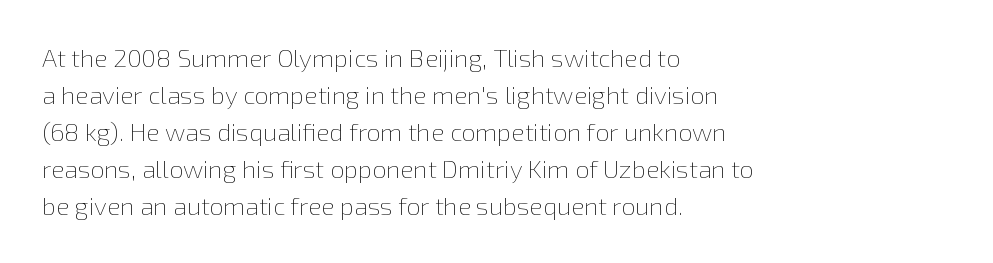
The image shows 25 px text type, upright; set left-aligned, normal line spacing (1.48x), normal letter spacing, not underlined.
